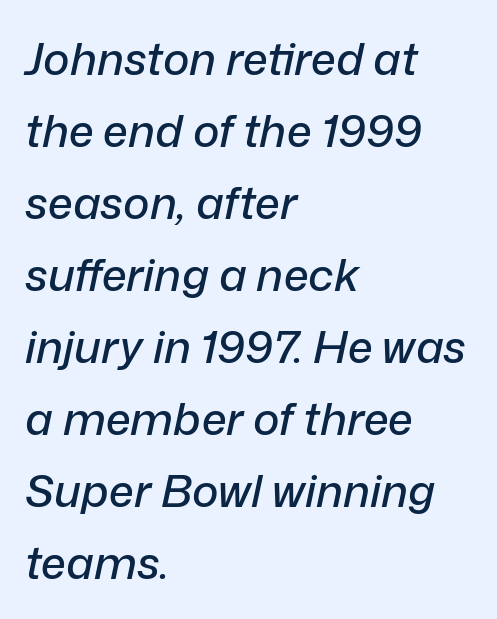
The image shows 45 px text type, italic (leaning right); set left-aligned, normal line spacing (1.6x), normal letter spacing, not underlined; low stroke contrast and a medium x-height.
